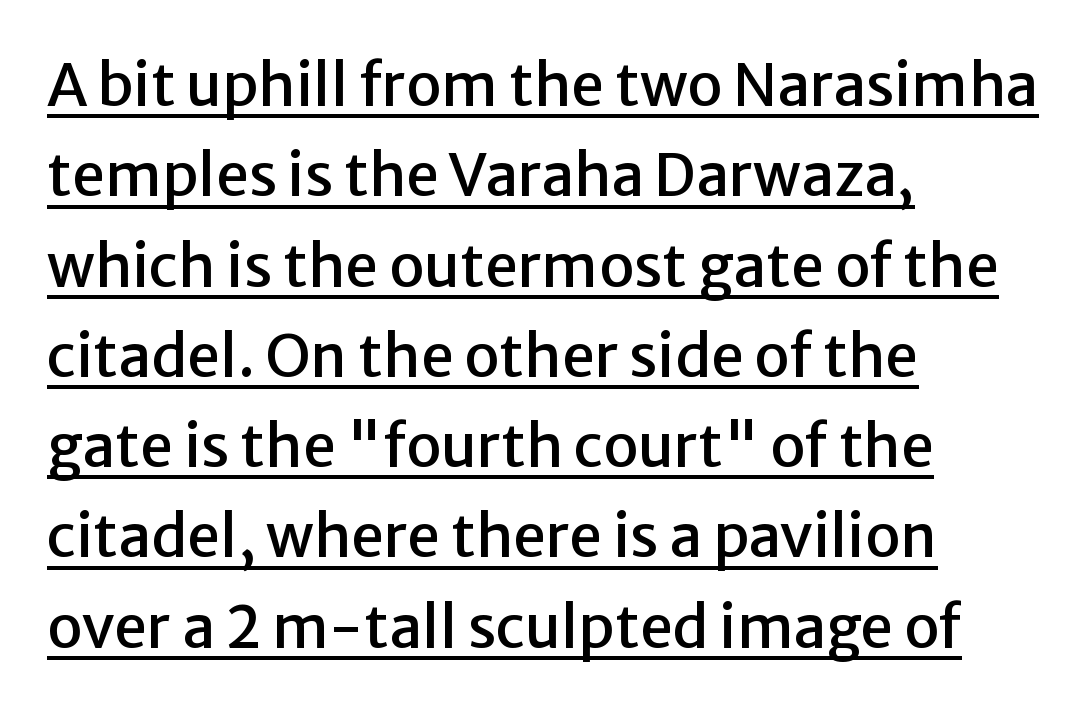
Q: Is the text italic (slanted)? A: No, it is upright.
Q: Is the typeface a serif or a sans-serif typeface? A: Sans-serif.
Q: Is the text underlined? A: Yes.
Q: How is the paragraph aligned? A: Left-aligned.
Q: Is the spacing between letters normal or unusually wide? A: Normal.
Q: Is the spacing between lines tight, normal or loose? A: Normal.
Q: Width (condensed, normal, or wide)? A: Normal.
Q: Stroke contrast? A: Low.
Q: x-height? A: Medium.
Q: Monospaced? A: No.
